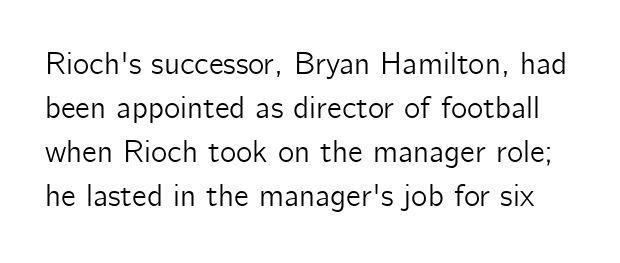
Q: Is the text italic (slanted)? A: No, it is upright.
Q: Is the typeface a serif or a sans-serif typeface? A: Sans-serif.
Q: Is the text underlined? A: No.
Q: Is the spacing between letters normal or unusually wide? A: Normal.
Q: Is the spacing between lines tight, normal or loose? A: Normal.
Q: Width (condensed, normal, or wide)? A: Normal.
Q: Stroke contrast? A: Low.
Q: x-height? A: Medium.
Q: Monospaced? A: No.
